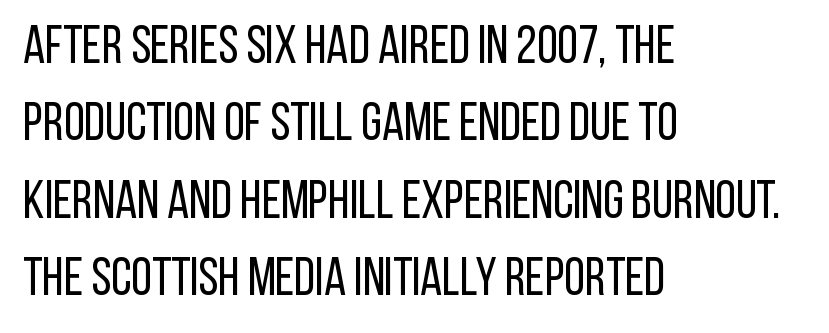
Q: Is the text bold? A: No.
Q: Is the text italic (slanted)? A: No, it is upright.
Q: Is the typeface a serif or a sans-serif typeface? A: Sans-serif.
Q: Is the text underlined? A: No.
Q: How is the paragraph aligned? A: Left-aligned.
Q: Is the spacing between letters normal or unusually wide? A: Normal.
Q: Is the spacing between lines tight, normal or loose? A: Normal.
Q: Width (condensed, normal, or wide)? A: Condensed.
Q: Stroke contrast? A: Low.
Q: x-height? A: Large.
Q: Monospaced? A: No.
